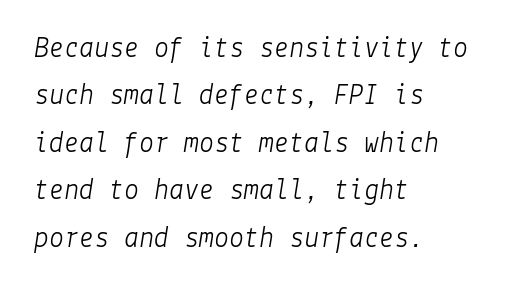
{"italic": "yes", "lean": "right", "slant_degrees": 9, "bold": "no", "weight": "light", "width": "normal", "stroke_contrast": "low", "x_height": "medium", "underline": "no", "align": "left", "line_spacing": "normal", "line_spacing_ratio": 1.58, "letter_spacing": "normal", "letter_spacing_em": 0.0, "glyph_px": 30}
